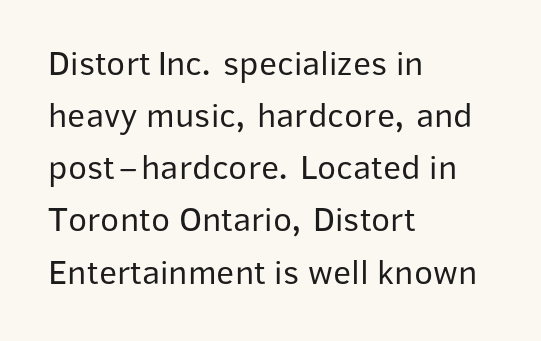
Q: Is the text bold? A: No.
Q: Is the text italic (slanted)? A: No, it is upright.
Q: Is the typeface a serif or a sans-serif typeface? A: Sans-serif.
Q: Is the text underlined? A: No.
Q: How is the paragraph aligned? A: Left-aligned.
Q: Is the spacing between letters normal or unusually wide? A: Normal.
Q: Is the spacing between lines tight, normal or loose? A: Normal.
Q: Width (condensed, normal, or wide)? A: Normal.
Q: Stroke contrast? A: Low.
Q: x-height? A: Medium.
Q: Monospaced? A: No.
